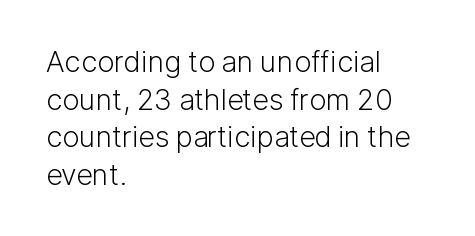
Typographically, this falls in the sans-serif category. The space beneath each line is pristine and unruled. Spacing verdict: proportional, widths tailored to each character. The lines in this sample share a left origin and differ only in where they stop. The letters stand straight up with perfectly vertical stems.
